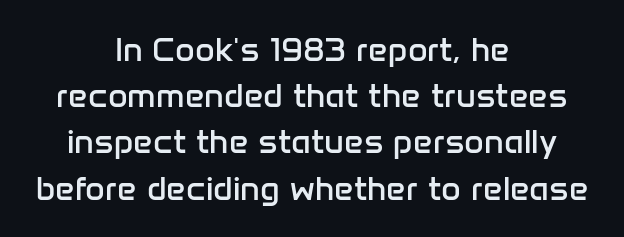
The image shows 34 px regular-weight sans-serif type, upright; set centered, normal line spacing (1.36x), normal letter spacing, not underlined; low stroke contrast and a medium x-height.
